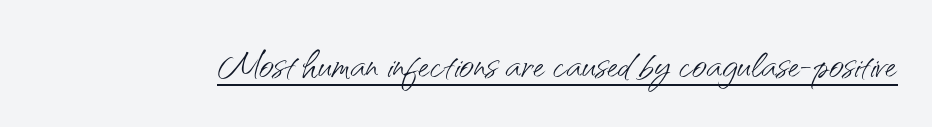
Q: Is the text bold? A: No.
Q: Is the text italic (slanted)? A: Yes.
Q: Is the typeface a serif or a sans-serif typeface? A: Sans-serif.
Q: Is the text underlined? A: Yes.
Q: Is the spacing between letters normal or unusually wide? A: Normal.
Q: Width (condensed, normal, or wide)? A: Normal.
Q: Stroke contrast? A: Medium.
Q: x-height? A: Small.
Q: Monospaced? A: No.
